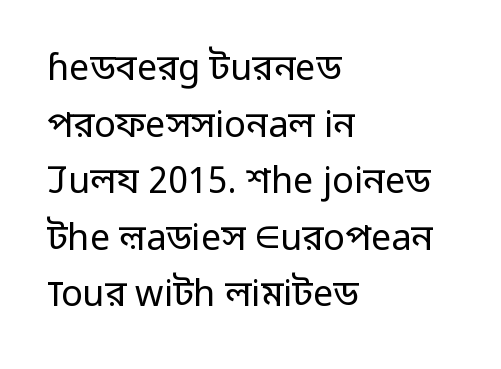
The image shows 36 px regular-weight sans-serif type, upright; set left-aligned, normal line spacing (1.57x), normal letter spacing, not underlined; low stroke contrast and a medium x-height.
